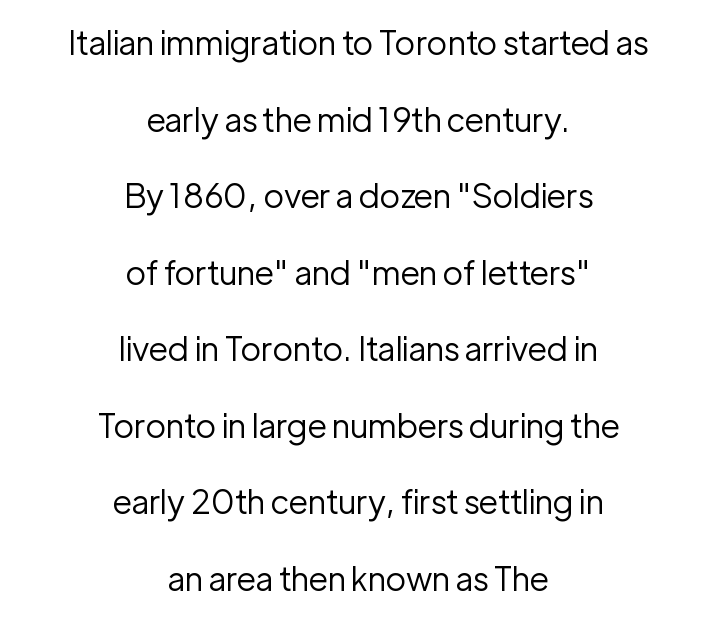
The image shows 33 px regular-weight sans-serif type, upright; set centered, loose line spacing (2.32x), normal letter spacing, not underlined; low stroke contrast and a medium x-height.
